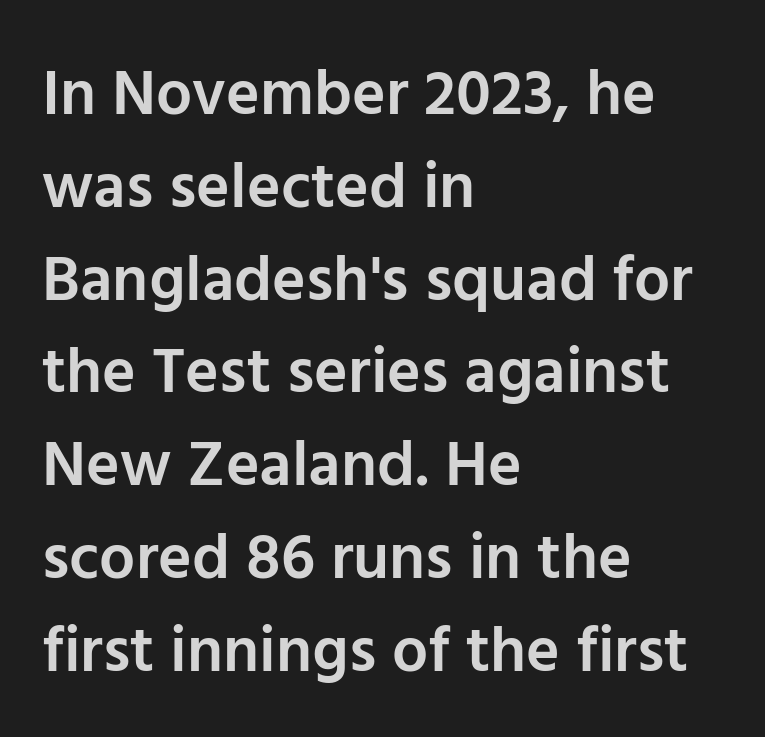
The image shows 64 px semibold sans-serif type, upright; set left-aligned, normal line spacing (1.45x), normal letter spacing, not underlined; low stroke contrast and a medium x-height.
